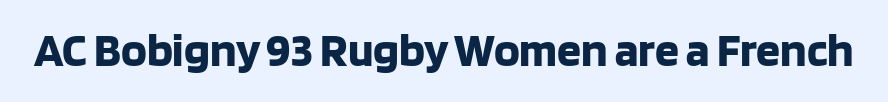
Heft: maximum for text — a bold. These lines were composed using upright roman letters. Do the characters align in a grid? No, the font is proportional. Compared with typical body copy, the letter spacing here is the same.
